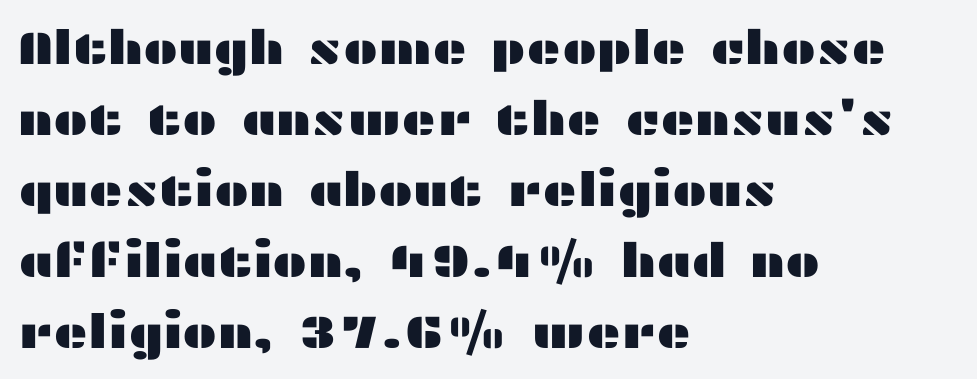
No extra tracking has been applied to these lines. Bare-footed words on every line. Designer's note — italics off, roman on. Caption: multi-line text, flush left, ragged right.
